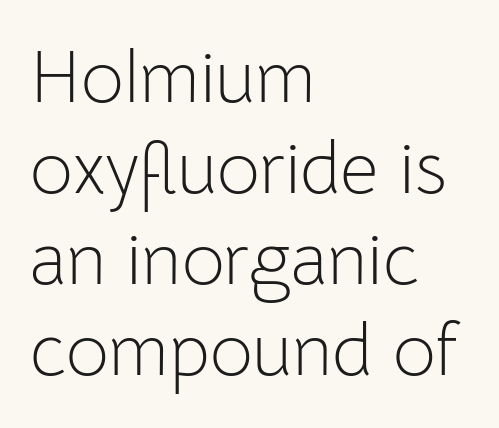
{"serif": "no", "italic": "no", "bold": "no", "weight": "light", "width": "normal", "stroke_contrast": "low", "x_height": "medium", "monospaced": "no", "underline": "no", "align": "left", "line_spacing_ratio": 1.23, "letter_spacing": "normal", "letter_spacing_em": 0.0, "glyph_px": 74}
